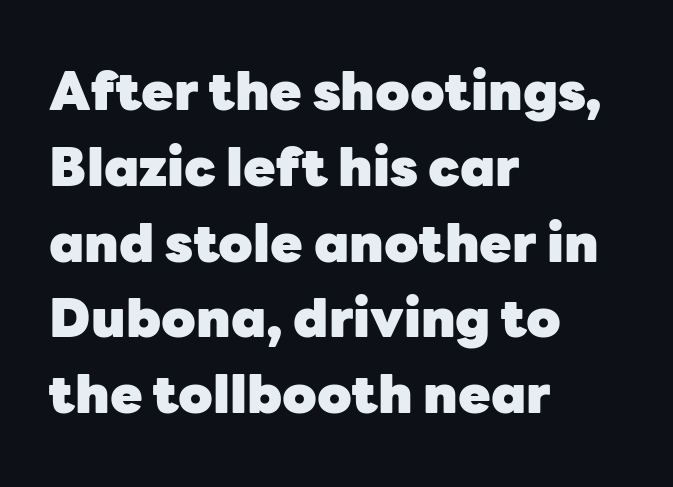
As a designer I'd log this as weight 700, bold. The words here are not underlined. In terms of leading, this rendering sits right in the middle. Inter-character spacing is left at the font's built-in metrics. The specimen reads as upright at a glance. The passage shown is typeset with a sans-serif family.
